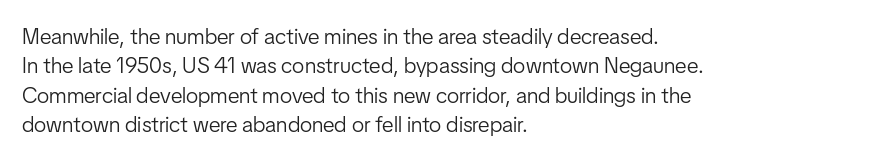
Q: Is the text bold? A: No.
Q: Is the text italic (slanted)? A: No, it is upright.
Q: Is the text underlined? A: No.
Q: How is the paragraph aligned? A: Left-aligned.
Q: Is the spacing between letters normal or unusually wide? A: Normal.
Q: Is the spacing between lines tight, normal or loose? A: Normal.
